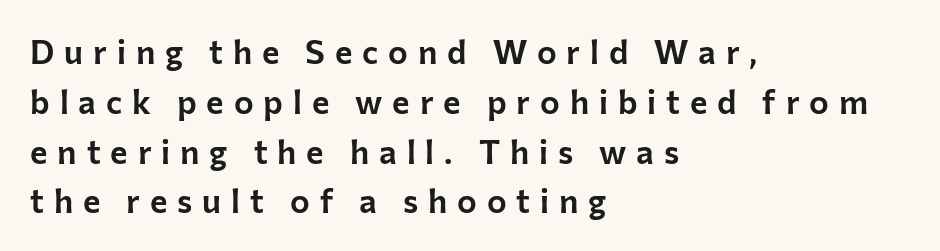
The image shows 33 px sans-serif type, upright; set left-aligned, normal line spacing (1.51x), unusually wide letter spacing (+0.3 em), not underlined; low stroke contrast and a medium x-height.
